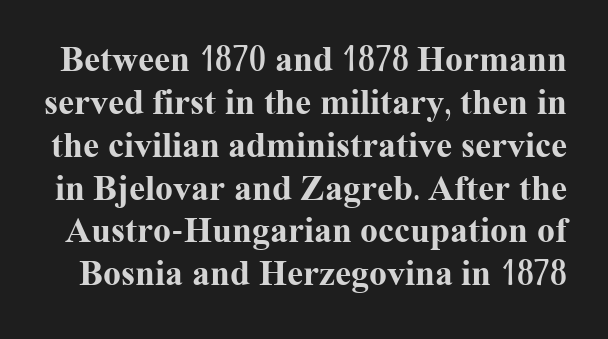
{"serif": "yes", "italic": "no", "bold": "yes", "weight": "bold", "width": "normal", "stroke_contrast": "medium", "x_height": "medium", "monospaced": "no", "underline": "no", "line_spacing_ratio": 1.19, "letter_spacing": "normal", "letter_spacing_em": 0.0, "glyph_px": 36}
